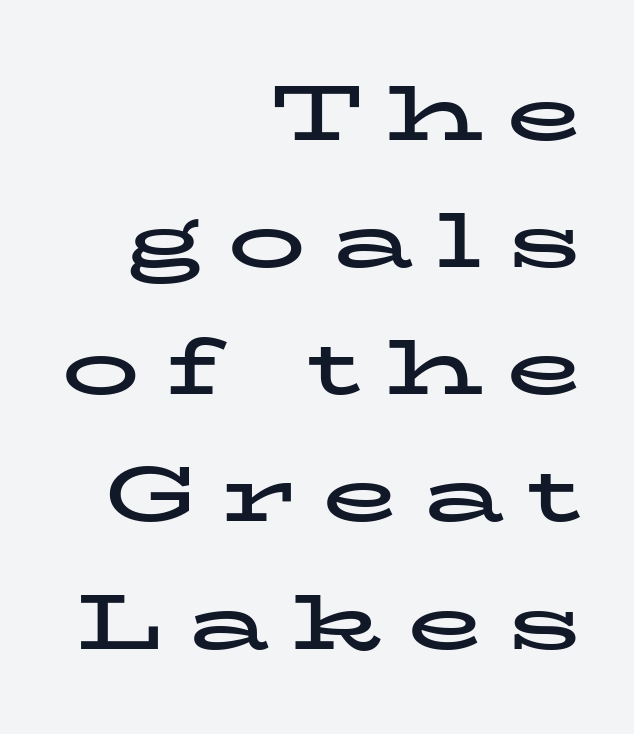
Q: Is the text bold? A: Yes.
Q: Is the text italic (slanted)? A: No, it is upright.
Q: Is the typeface a serif or a sans-serif typeface? A: Serif.
Q: Is the text underlined? A: No.
Q: How is the paragraph aligned? A: Right-aligned.
Q: Is the spacing between letters normal or unusually wide? A: Unusually wide.
Q: Is the spacing between lines tight, normal or loose? A: Normal.
Q: Width (condensed, normal, or wide)? A: Wide.
Q: Stroke contrast? A: Low.
Q: x-height? A: Medium.
Q: Monospaced? A: No.
